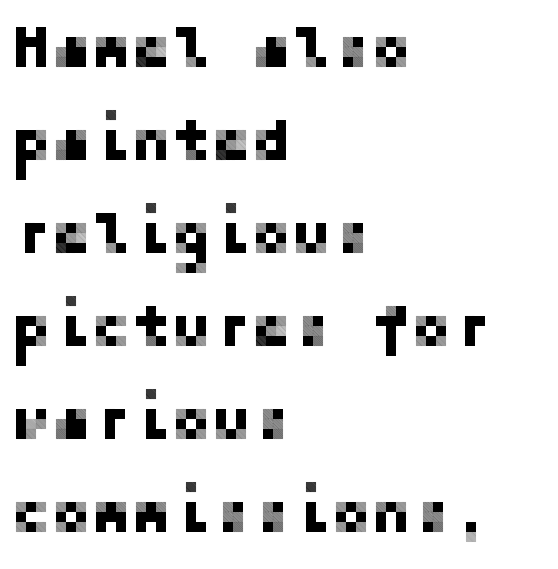
{"serif": "no", "italic": "no", "width": "normal", "stroke_contrast": "low", "x_height": "medium", "underline": "no", "align": "left", "line_spacing": "normal", "line_spacing_ratio": 1.55, "letter_spacing": "normal", "letter_spacing_em": 0.0, "glyph_px": 60}
